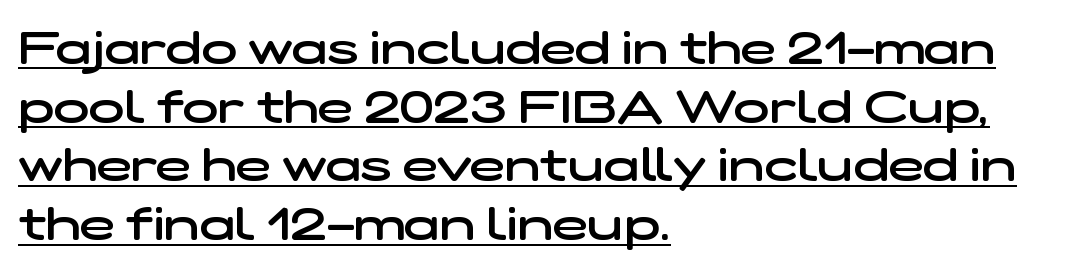
Is this a fixed-width face? No — the glyphs have proportional, varying widths. Strokes here are thickened, but only to semibold level. Honestly, the underline is the first thing you notice here. Line beginnings align vertically; line endings do not. Is there much room between lines? A standard amount, neither cramped nor airy.
